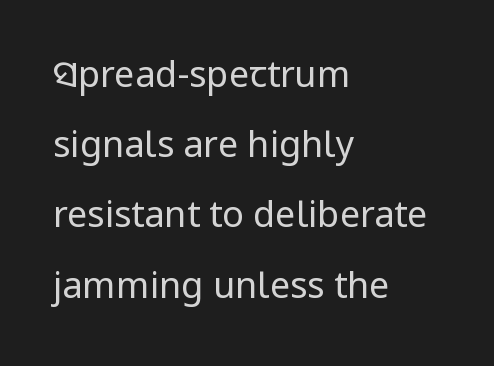
{"serif": "no", "italic": "no", "bold": "no", "weight": "regular", "width": "normal", "stroke_contrast": "low", "x_height": "medium", "monospaced": "no", "underline": "no", "align": "left", "line_spacing": "loose", "line_spacing_ratio": 1.95, "letter_spacing": "normal", "letter_spacing_em": 0.0, "glyph_px": 36}
